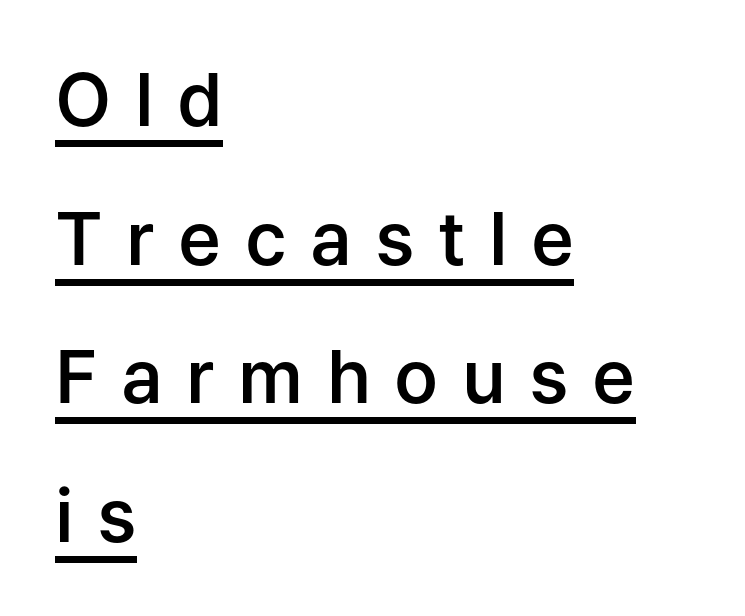
The image shows 73 px semibold sans-serif type, upright; set left-aligned, loose line spacing (1.9x), unusually wide letter spacing (+0.32 em), underlined; low stroke contrast and a medium x-height.
